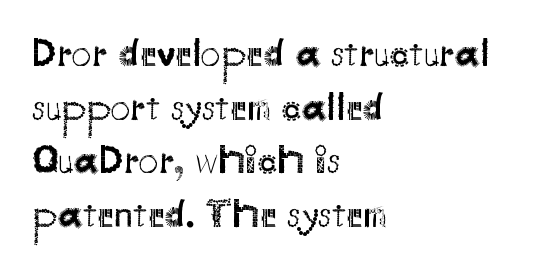
Q: Is the text bold? A: No.
Q: Is the text italic (slanted)? A: No, it is upright.
Q: Is the typeface a serif or a sans-serif typeface? A: Sans-serif.
Q: Is the text underlined? A: No.
Q: How is the paragraph aligned? A: Left-aligned.
Q: Is the spacing between letters normal or unusually wide? A: Normal.
Q: Is the spacing between lines tight, normal or loose? A: Normal.
Q: Width (condensed, normal, or wide)? A: Normal.
Q: Stroke contrast? A: Medium.
Q: x-height? A: Small.
Q: Monospaced? A: No.
